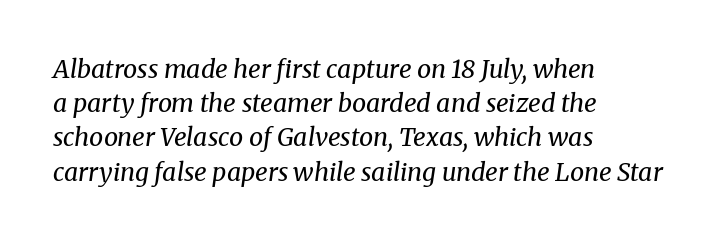
Visually the block forms a straight wall on the left and a jagged coastline on the right. The whole block is typeset with a tilt. Decoration check: the copy has no underline. The face used here is rendered with its standard letterfit. The passage shown is not bold in any degree.
